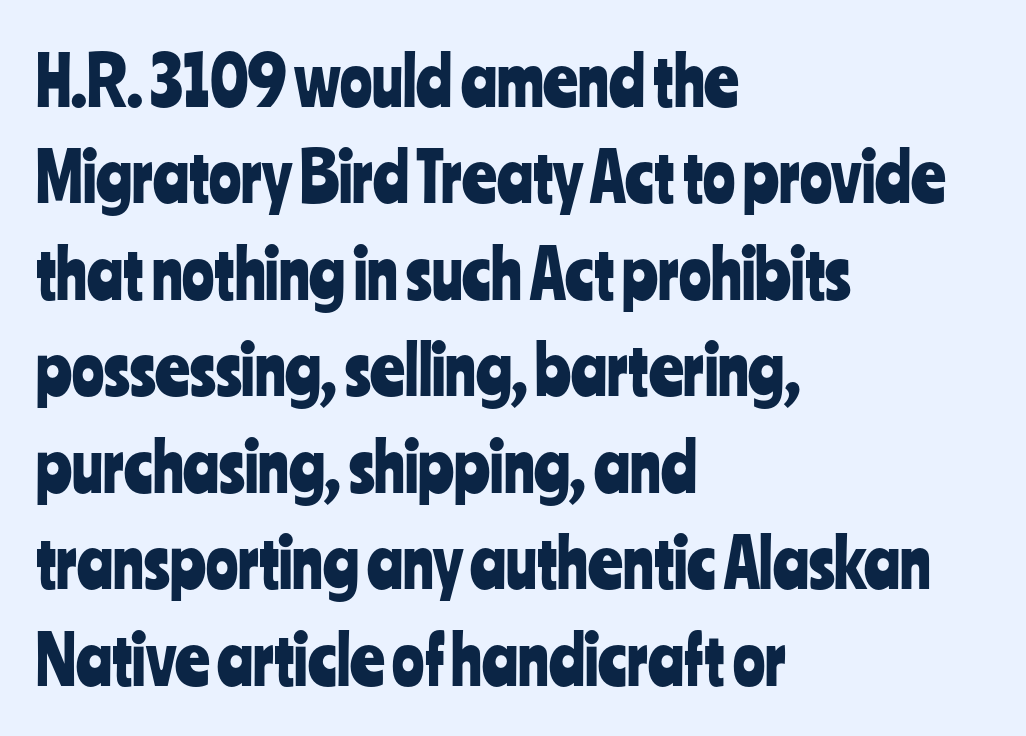
The image shows 67 px condensed sans-serif type, upright; set left-aligned, normal line spacing (1.44x), normal letter spacing, not underlined; low stroke contrast and a medium x-height.
